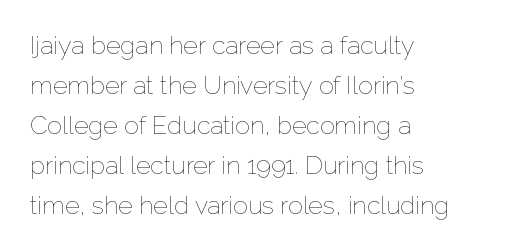
The area under the type is left untouched. A typesetter would mark this as roman, not italic. What's the leading like? Ordinary, nothing unusual. A typesetter would call this zero additional tracking. Which margin do the lines hug? The left one — the right edge is uneven. The cut favours lightness, reaching ordinary text weight at its darkest.
